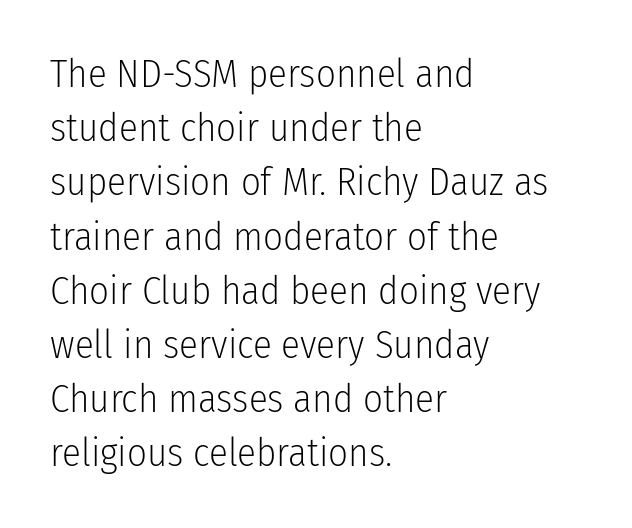
The image shows 39 px light, condensed sans-serif type, upright; set left-aligned, normal line spacing (1.39x), normal letter spacing, not underlined; low stroke contrast and a medium x-height.
